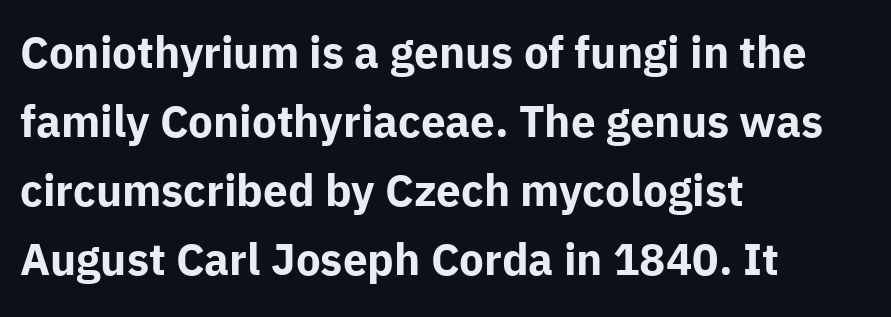
The image shows 44 px bold sans-serif type, upright; set left-aligned, normal line spacing (1.57x), normal letter spacing, not underlined; low stroke contrast and a medium x-height.
